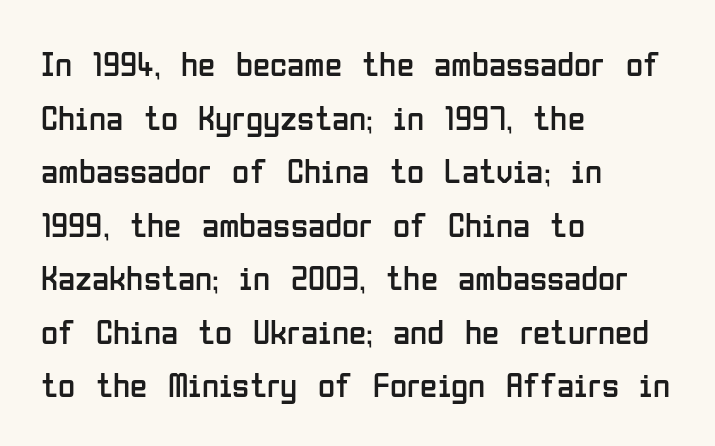
Is the type heavy? It reads as light-to-regular instead. Underline: absent. Here the designer chose a conventional face with non-uniform glyph widths. Regular leading.
